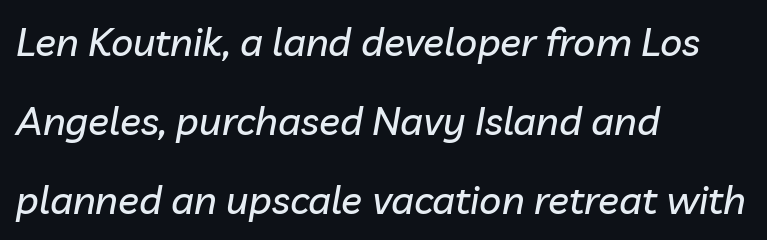
{"italic": "yes", "lean": "right", "slant_degrees": 10, "width": "normal", "stroke_contrast": "low", "x_height": "medium", "monospaced": "no", "underline": "no", "align": "left", "line_spacing": "loose", "line_spacing_ratio": 2.02, "letter_spacing": "normal", "letter_spacing_em": 0.0, "glyph_px": 39}
